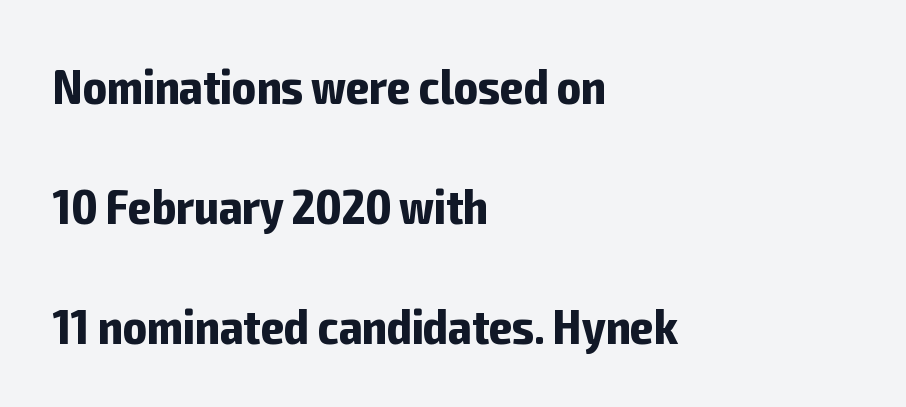
Q: Is the text bold? A: Yes.
Q: Is the text italic (slanted)? A: No, it is upright.
Q: Is the typeface a serif or a sans-serif typeface? A: Sans-serif.
Q: Is the text underlined? A: No.
Q: How is the paragraph aligned? A: Left-aligned.
Q: Is the spacing between letters normal or unusually wide? A: Normal.
Q: Is the spacing between lines tight, normal or loose? A: Loose.
Q: Width (condensed, normal, or wide)? A: Condensed.
Q: Stroke contrast? A: Low.
Q: x-height? A: Medium.
Q: Monospaced? A: No.
